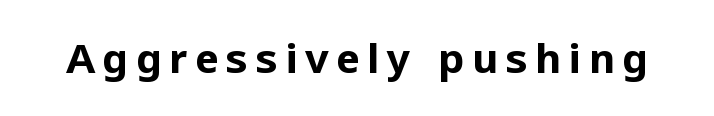
Q: Is the text bold? A: Yes.
Q: Is the text italic (slanted)? A: No, it is upright.
Q: Is the typeface a serif or a sans-serif typeface? A: Sans-serif.
Q: Is the text underlined? A: No.
Q: Width (condensed, normal, or wide)? A: Normal.
Q: Stroke contrast? A: Low.
Q: x-height? A: Medium.
Q: Monospaced? A: No.
